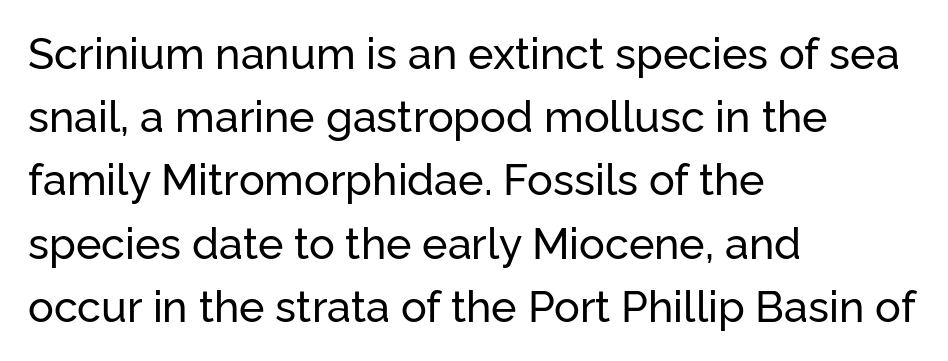
{"serif": "no", "italic": "no", "width": "normal", "stroke_contrast": "low", "x_height": "medium", "monospaced": "no", "underline": "no", "align": "left", "line_spacing": "normal", "line_spacing_ratio": 1.47, "letter_spacing": "normal", "letter_spacing_em": 0.0, "glyph_px": 43}
